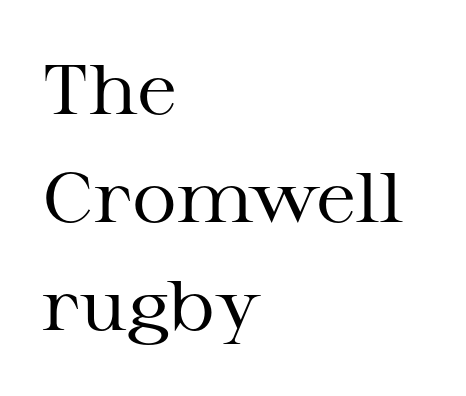
Q: Is the text bold? A: No.
Q: Is the text italic (slanted)? A: No, it is upright.
Q: Is the typeface a serif or a sans-serif typeface? A: Serif.
Q: Is the text underlined? A: No.
Q: How is the paragraph aligned? A: Left-aligned.
Q: Is the spacing between letters normal or unusually wide? A: Normal.
Q: Is the spacing between lines tight, normal or loose? A: Normal.
Q: Width (condensed, normal, or wide)? A: Wide.
Q: Stroke contrast? A: Medium.
Q: x-height? A: Medium.
Q: Monospaced? A: No.
